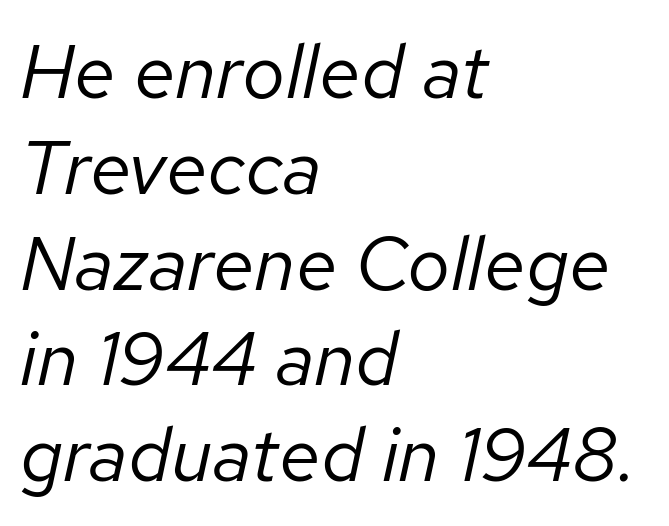
The image shows 76 px regular-weight type, italic (leaning right); set left-aligned, normal line spacing (1.26x), normal letter spacing, not underlined; low stroke contrast and a medium x-height.
